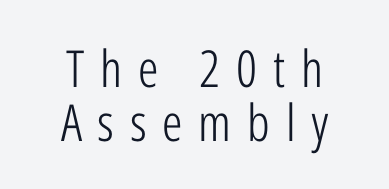
Q: Is the text bold? A: No.
Q: Is the text italic (slanted)? A: No, it is upright.
Q: Is the typeface a serif or a sans-serif typeface? A: Sans-serif.
Q: Is the text underlined? A: No.
Q: How is the paragraph aligned? A: Centered.
Q: Is the spacing between letters normal or unusually wide? A: Unusually wide.
Q: Is the spacing between lines tight, normal or loose? A: Tight.
Q: Width (condensed, normal, or wide)? A: Condensed.
Q: Stroke contrast? A: Low.
Q: x-height? A: Medium.
Q: Monospaced? A: No.
